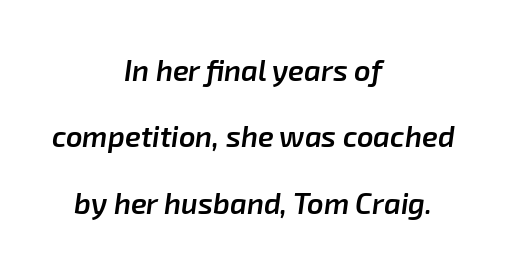
Short and long lines alike share a common midpoint. Set as a demibold, roughly 600 on the weight scale. Bare-footed words on every line. Honestly, the letter spacing is just normal — you wouldn't notice it. The face used here is proportionally spaced, like ordinary book or web type.
